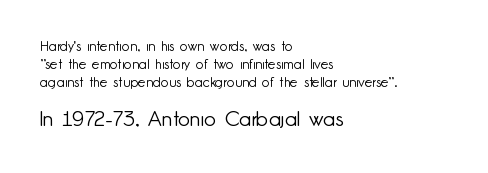
{"italic": "no", "bold": "no", "underline": "no", "align": "left", "line_spacing": "normal", "line_spacing_ratio": 1.27, "letter_spacing": "normal", "letter_spacing_em": 0.0, "larger_block": "second", "size_ratio": 1.5, "glyph_px": 21}
